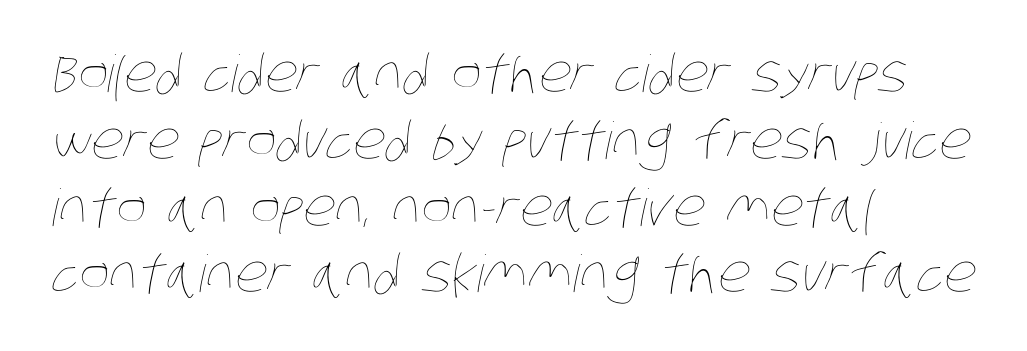
Q: Is the text bold? A: No.
Q: Is the text underlined? A: No.
Q: How is the paragraph aligned? A: Left-aligned.
Q: Is the spacing between letters normal or unusually wide? A: Normal.
Q: Is the spacing between lines tight, normal or loose? A: Normal.
Q: Width (condensed, normal, or wide)? A: Condensed.
Q: Stroke contrast? A: Low.
Q: x-height? A: Large.
Q: Monospaced? A: No.
